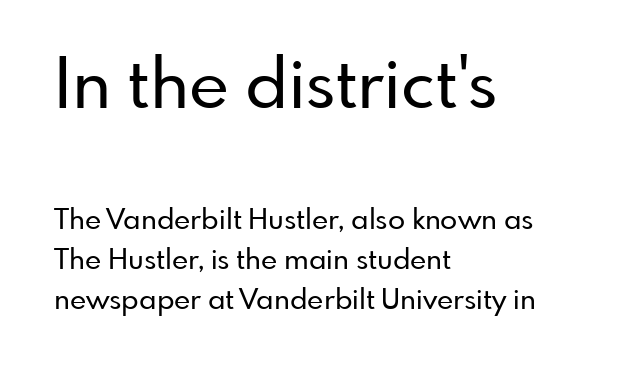
The face used here is proportionally spaced, like ordinary book or web type. Whoever set this made the first block the dominant, larger element. Check under the words: just untouched page. Vertical spacing — default.
